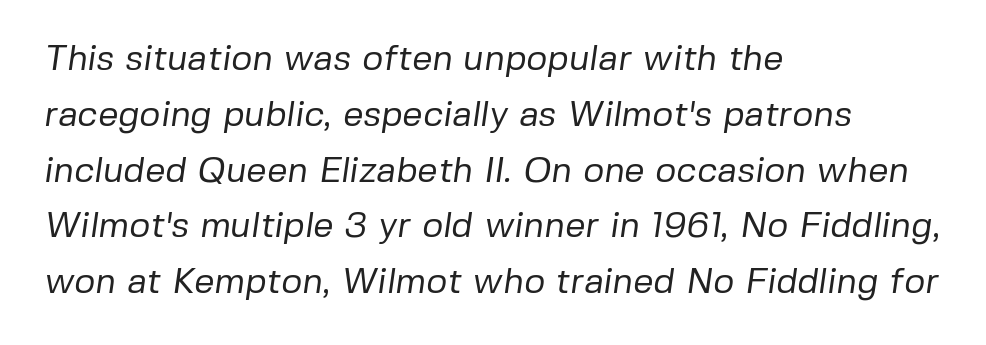
{"serif": "no", "bold": "no", "weight": "regular", "width": "normal", "stroke_contrast": "low", "x_height": "medium", "monospaced": "no", "underline": "no", "align": "left", "line_spacing": "normal", "line_spacing_ratio": 1.55, "letter_spacing": "normal", "letter_spacing_em": 0.0, "glyph_px": 36}
